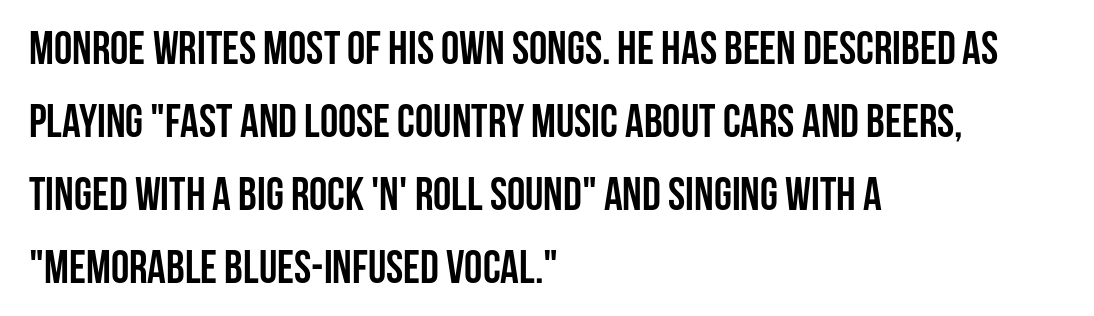
Q: Is the text bold? A: Yes.
Q: Is the text italic (slanted)? A: No, it is upright.
Q: Is the typeface a serif or a sans-serif typeface? A: Sans-serif.
Q: Is the text underlined? A: No.
Q: How is the paragraph aligned? A: Left-aligned.
Q: Is the spacing between letters normal or unusually wide? A: Normal.
Q: Is the spacing between lines tight, normal or loose? A: Normal.
Q: Width (condensed, normal, or wide)? A: Condensed.
Q: Stroke contrast? A: Low.
Q: x-height? A: Large.
Q: Monospaced? A: No.
